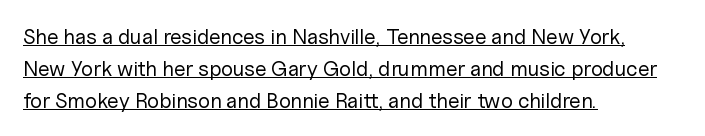
{"italic": "no", "bold": "no", "underline": "yes", "align": "left", "line_spacing": "normal", "line_spacing_ratio": 1.52, "letter_spacing": "normal", "letter_spacing_em": 0.0, "glyph_px": 21}
